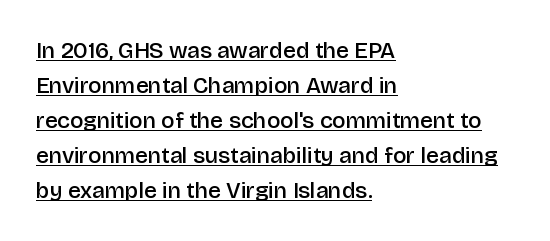
{"italic": "no", "bold": "semi", "underline": "yes", "align": "left", "line_spacing": "normal", "line_spacing_ratio": 1.52, "letter_spacing": "normal", "letter_spacing_em": 0.0, "glyph_px": 23}
